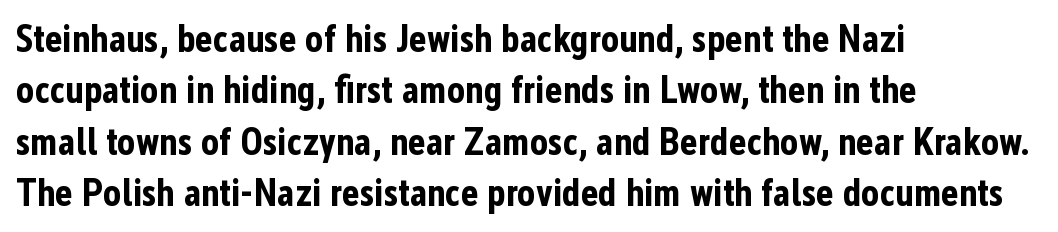
Q: Is the text bold? A: Yes.
Q: Is the text italic (slanted)? A: No, it is upright.
Q: Is the typeface a serif or a sans-serif typeface? A: Sans-serif.
Q: Is the text underlined? A: No.
Q: How is the paragraph aligned? A: Left-aligned.
Q: Is the spacing between letters normal or unusually wide? A: Normal.
Q: Is the spacing between lines tight, normal or loose? A: Normal.
Q: Width (condensed, normal, or wide)? A: Condensed.
Q: Stroke contrast? A: Low.
Q: x-height? A: Medium.
Q: Monospaced? A: No.
